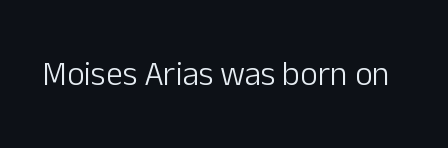
Letters have the restrained weight of plain body copy at most. This sample uses an upright cut, with every glyph sitting square on the baseline. Default kerning and tracking; the words read as compact shapes. The gap between lines stays unmarked.
